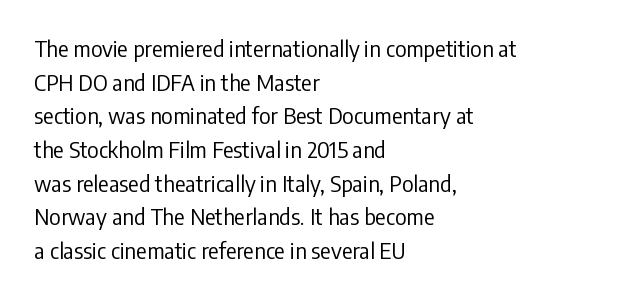
{"italic": "no", "bold": "no", "underline": "no", "align": "left", "line_spacing": "normal", "line_spacing_ratio": 1.53, "letter_spacing": "normal", "letter_spacing_em": 0.0, "glyph_px": 22}
